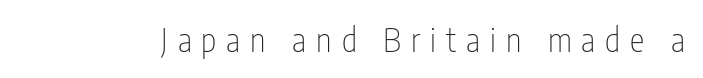
Q: Is the text bold? A: No.
Q: Is the text italic (slanted)? A: No, it is upright.
Q: Is the typeface a serif or a sans-serif typeface? A: Sans-serif.
Q: Is the text underlined? A: No.
Q: Is the spacing between letters normal or unusually wide? A: Unusually wide.
Q: Width (condensed, normal, or wide)? A: Condensed.
Q: Stroke contrast? A: Low.
Q: x-height? A: Medium.
Q: Monospaced? A: No.
